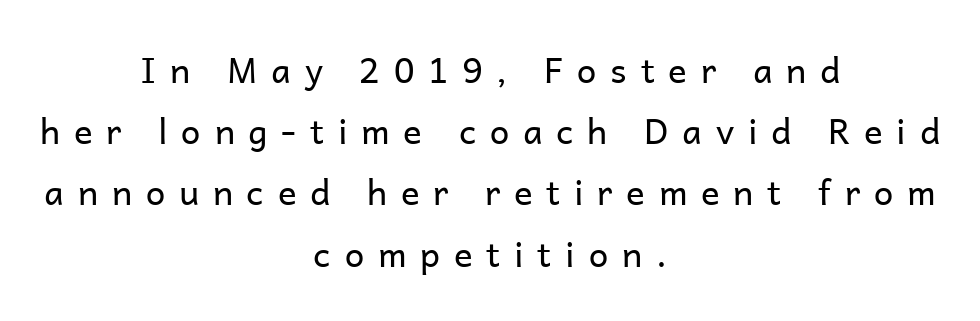
The image shows 35 px regular-weight sans-serif type, upright; set centered, line spacing 1.75x, unusually wide letter spacing (+0.39 em), not underlined; low stroke contrast and a medium x-height.
